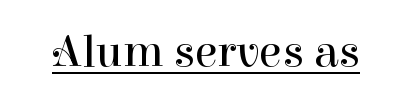
{"serif": "yes", "italic": "no", "bold": "no", "weight": "regular", "width": "normal", "stroke_contrast": "high", "x_height": "medium", "monospaced": "no", "underline": "yes", "letter_spacing": "normal", "letter_spacing_em": 0.0, "glyph_px": 46}
